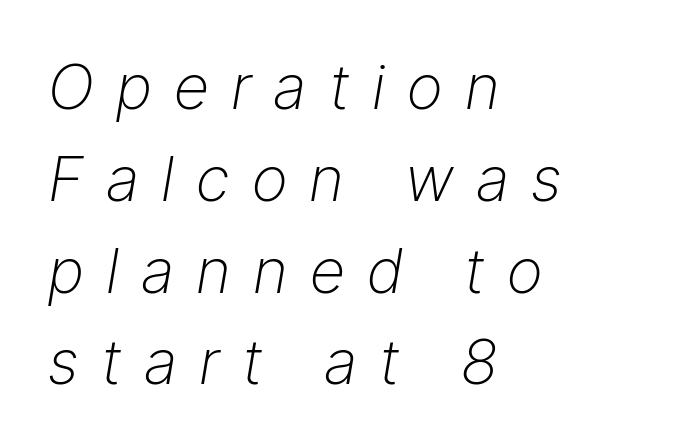
{"italic": "yes", "lean": "right", "slant_degrees": 9, "bold": "no", "weight": "light", "width": "normal", "stroke_contrast": "low", "x_height": "medium", "monospaced": "no", "underline": "no", "align": "left", "line_spacing": "normal", "line_spacing_ratio": 1.48, "letter_spacing": "wide", "letter_spacing_em": 0.36, "glyph_px": 62}
